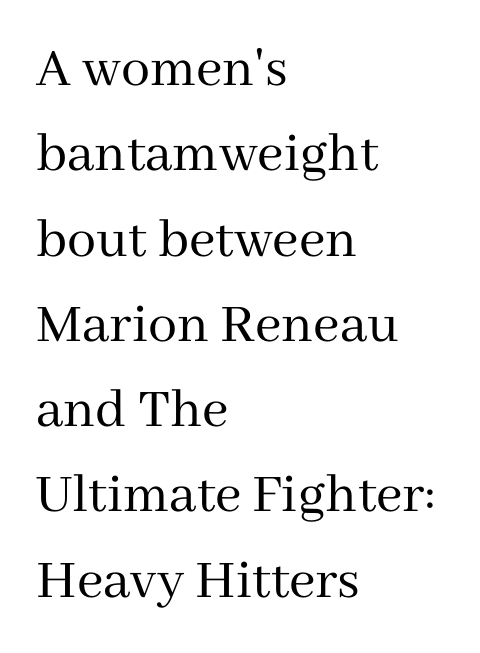
Q: Is the text bold? A: No.
Q: Is the text italic (slanted)? A: No, it is upright.
Q: Is the typeface a serif or a sans-serif typeface? A: Serif.
Q: Is the text underlined? A: No.
Q: How is the paragraph aligned? A: Left-aligned.
Q: Is the spacing between letters normal or unusually wide? A: Normal.
Q: Is the spacing between lines tight, normal or loose? A: Normal.
Q: Width (condensed, normal, or wide)? A: Normal.
Q: Stroke contrast? A: Medium.
Q: x-height? A: Medium.
Q: Monospaced? A: No.
